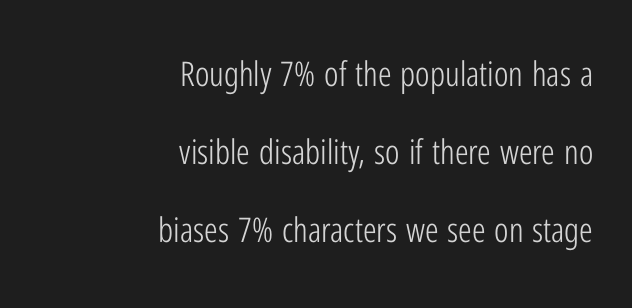
The text block is weighted toward the right margin, trailing off unevenly leftward. The leading is generous, giving the passage an open texture. The characters display no serif detailing; their extremities are plain. Compared with typical body copy, the letter spacing here is the same. Has an underline been added? It has not.
